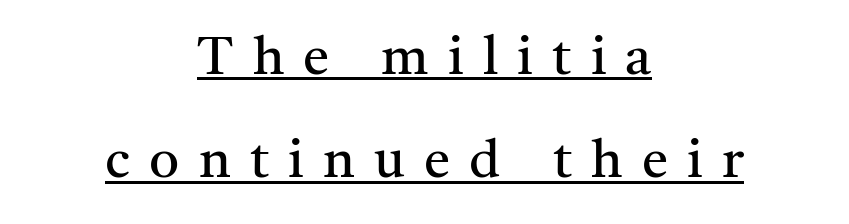
The image shows 53 px regular-weight serif type, upright; set centered, loose line spacing (1.95x), unusually wide letter spacing (+0.36 em), underlined; medium stroke contrast and a medium x-height.
